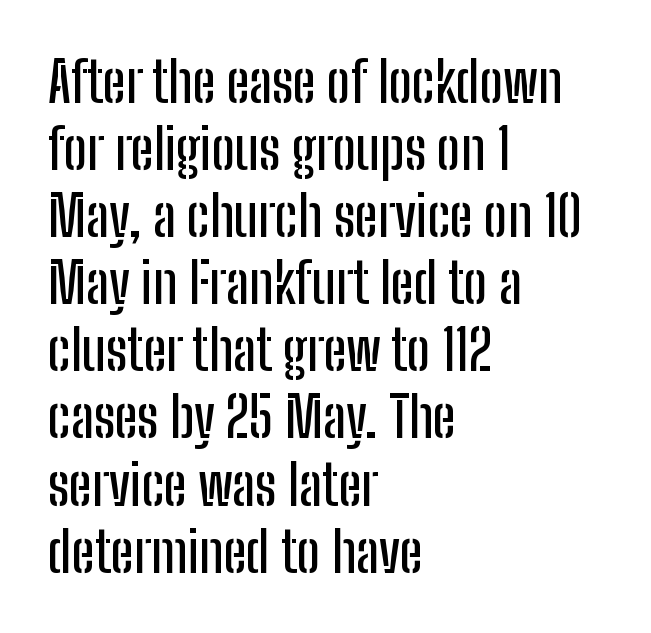
{"serif": "no", "italic": "no", "width": "condensed", "stroke_contrast": "low", "x_height": "medium", "monospaced": "no", "underline": "no", "align": "left", "line_spacing_ratio": 1.22, "letter_spacing": "normal", "letter_spacing_em": 0.0, "glyph_px": 55}
